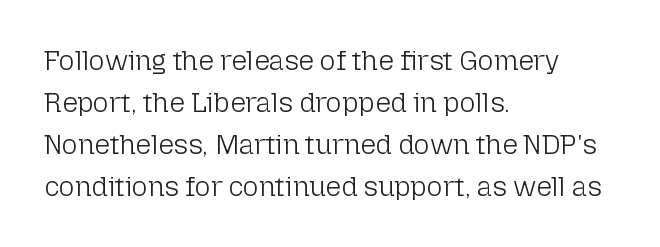
The image shows 27 px text type, upright; set left-aligned, normal line spacing (1.55x), normal letter spacing, not underlined.
